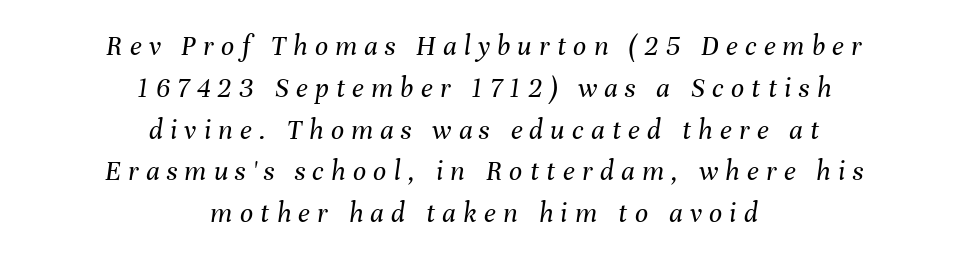
The image shows 29 px regular-weight type, italic (leaning right); set centered, normal line spacing (1.44x), unusually wide letter spacing (+0.25 em), not underlined; medium stroke contrast and a medium x-height.
